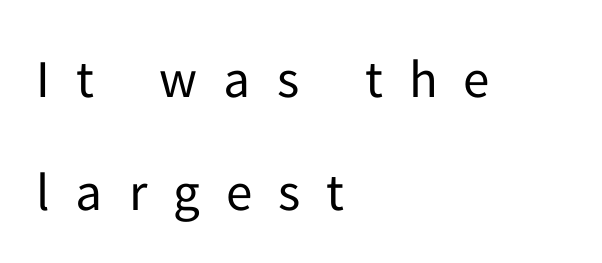
{"serif": "no", "italic": "no", "bold": "no", "weight": "regular", "width": "normal", "stroke_contrast": "low", "x_height": "medium", "monospaced": "no", "underline": "no", "align": "left", "line_spacing": "loose", "line_spacing_ratio": 2.13, "letter_spacing": "wide", "letter_spacing_em": 0.49, "glyph_px": 53}
